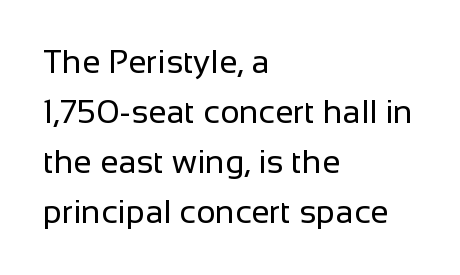
The image shows 33 px regular-weight sans-serif type, upright; set left-aligned, normal line spacing (1.52x), normal letter spacing, not underlined; low stroke contrast and a medium x-height.
